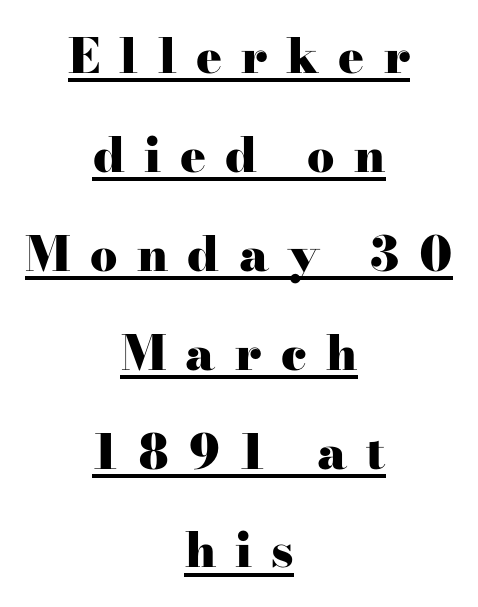
{"serif": "yes", "italic": "no", "bold": "yes", "weight": "heavy", "width": "wide", "stroke_contrast": "high", "x_height": "small", "monospaced": "no", "underline": "yes", "align": "center", "line_spacing": "loose", "line_spacing_ratio": 2.06, "letter_spacing": "wide", "letter_spacing_em": 0.4, "glyph_px": 48}
